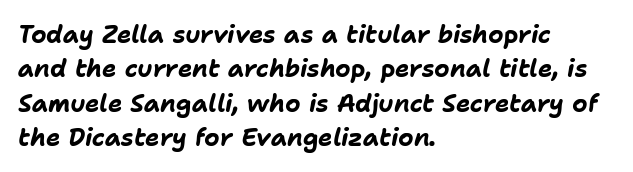
Any mark beneath the type? The region is blank. Notice how the passage keeps a crisp vertical edge on the left only. Letter spacing: default. Compared with typical paragraphs, the rows here are spaced about the same.
